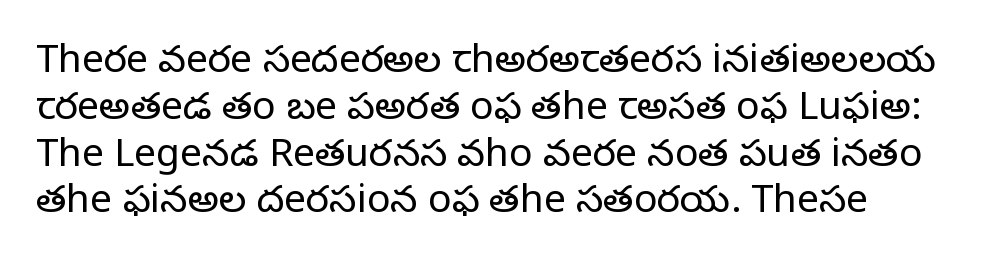
The image shows 39 px regular-weight serif type, upright; set line spacing 1.2x, normal letter spacing, not underlined; low stroke contrast and a large x-height.
